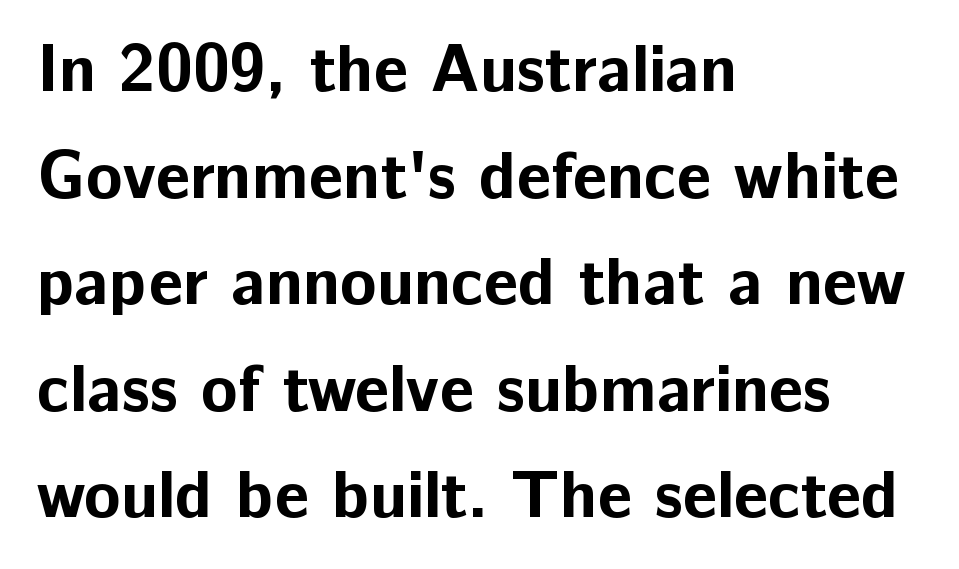
Q: Is the text bold? A: Yes.
Q: Is the text italic (slanted)? A: No, it is upright.
Q: Is the typeface a serif or a sans-serif typeface? A: Sans-serif.
Q: Is the text underlined? A: No.
Q: How is the paragraph aligned? A: Left-aligned.
Q: Is the spacing between letters normal or unusually wide? A: Normal.
Q: Is the spacing between lines tight, normal or loose? A: Normal.
Q: Width (condensed, normal, or wide)? A: Normal.
Q: Stroke contrast? A: Low.
Q: x-height? A: Medium.
Q: Monospaced? A: No.
